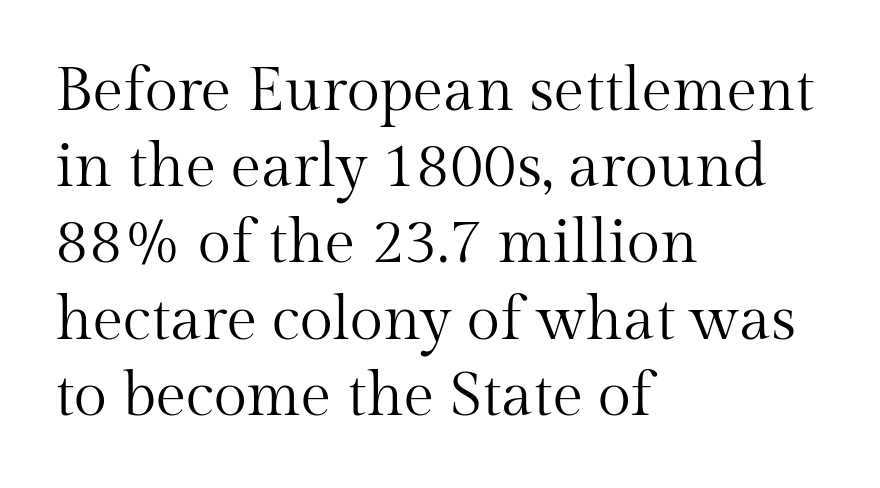
{"serif": "yes", "italic": "no", "bold": "no", "weight": "regular", "width": "normal", "stroke_contrast": "medium", "x_height": "medium", "monospaced": "no", "underline": "no", "align": "left", "line_spacing": "normal", "line_spacing_ratio": 1.25, "letter_spacing": "normal", "letter_spacing_em": 0.0, "glyph_px": 61}
